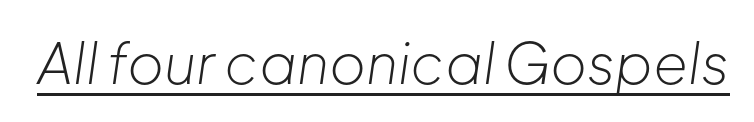
{"italic": "yes", "lean": "right", "slant_degrees": 8, "bold": "no", "weight": "light", "width": "normal", "stroke_contrast": "low", "x_height": "medium", "monospaced": "no", "underline": "yes", "letter_spacing": "normal", "letter_spacing_em": 0.0, "glyph_px": 56}
